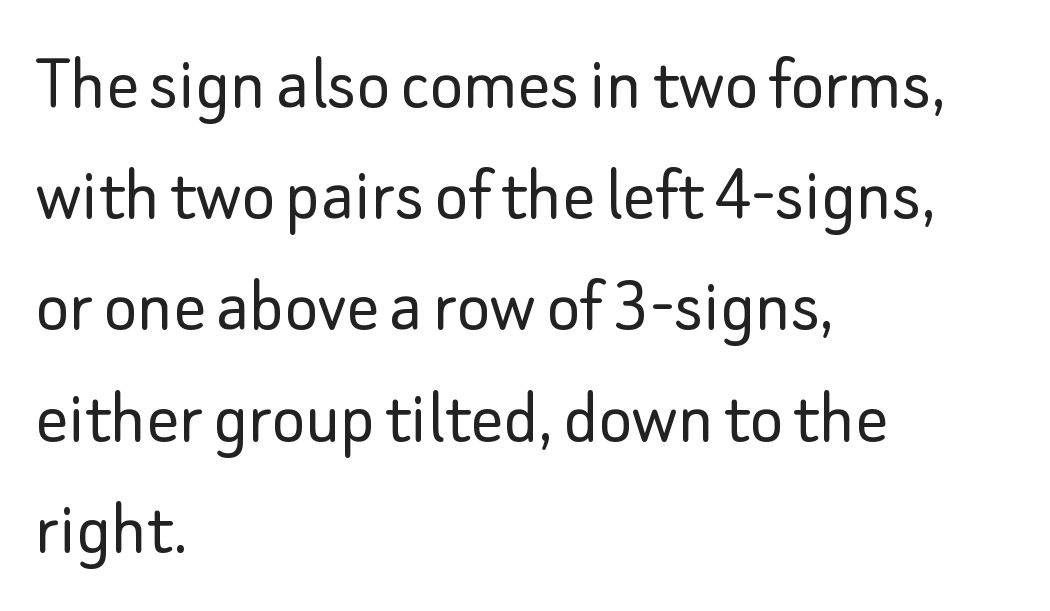
Unbolded letterforms with no extra heft. Descenders are the only things crossing below the line. Grotesque or geometric, the face here clearly has no serifs. Does the leading feel generous? No, just average. The face used here is proportionally spaced, like ordinary book or web type. Italic: no, the glyphs are upright roman.
